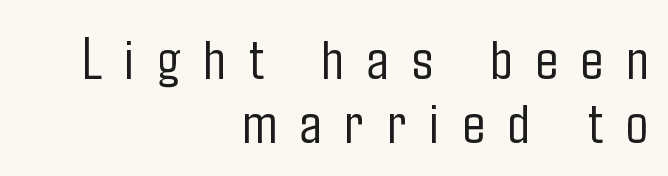
The image shows 59 px light, condensed sans-serif type, upright; set right-aligned, tight line spacing (1.09x), unusually wide letter spacing (+0.39 em), not underlined; low stroke contrast and a medium x-height.
